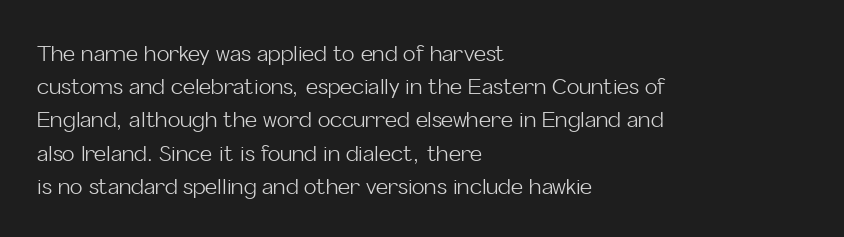
Q: Is the text bold? A: No.
Q: Is the text italic (slanted)? A: No, it is upright.
Q: Is the text underlined? A: No.
Q: How is the paragraph aligned? A: Left-aligned.
Q: Is the spacing between letters normal or unusually wide? A: Normal.
Q: Is the spacing between lines tight, normal or loose? A: Normal.
